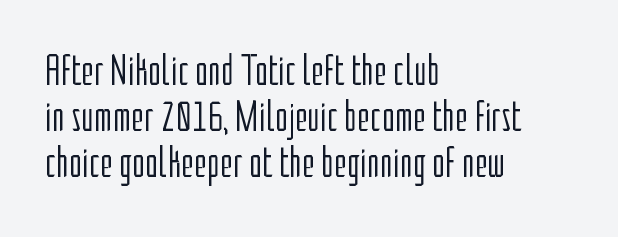
The image shows 44 px light, condensed sans-serif type, upright; set left-aligned, tight line spacing (1.05x), normal letter spacing, not underlined; low stroke contrast and a medium x-height.
